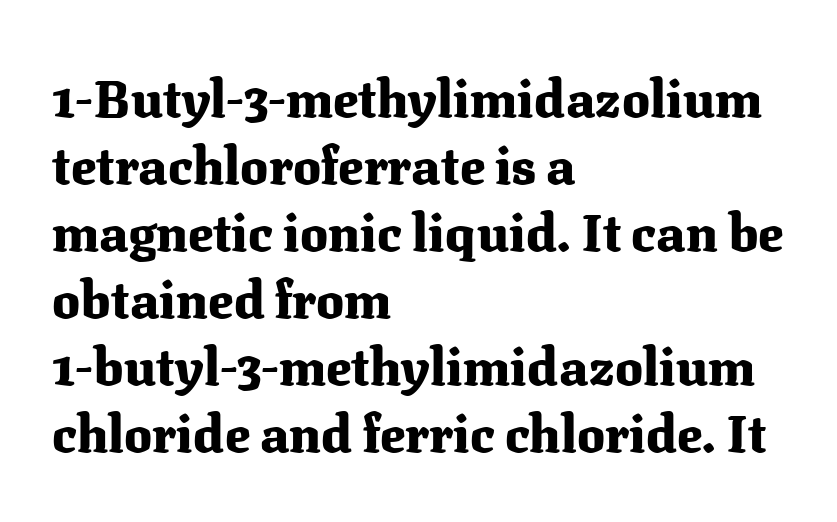
{"serif": "yes", "italic": "no", "bold": "yes", "weight": "heavy", "width": "normal", "stroke_contrast": "medium", "x_height": "medium", "monospaced": "no", "underline": "no", "align": "left", "line_spacing": "normal", "line_spacing_ratio": 1.29, "letter_spacing": "normal", "letter_spacing_em": 0.0, "glyph_px": 52}
